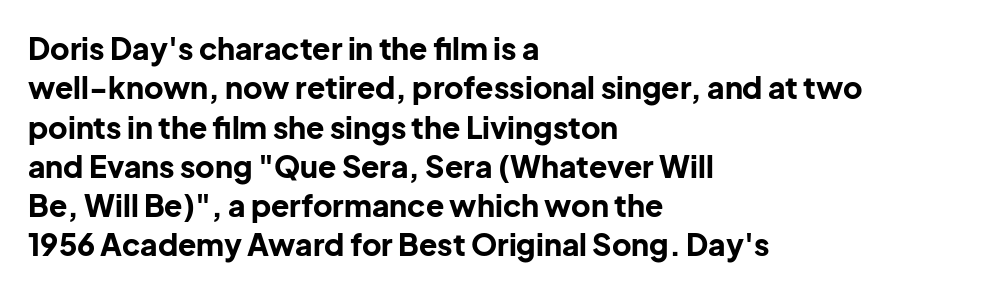
The image shows 30 px bold sans-serif type, upright; set left-aligned, normal line spacing (1.31x), normal letter spacing, not underlined; low stroke contrast and a medium x-height.
